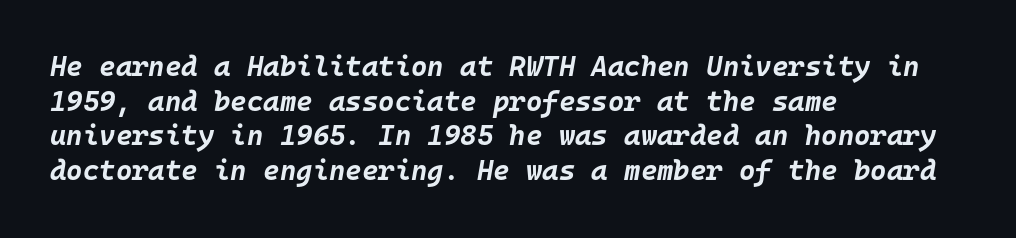
The image shows 28 px bold type, italic (leaning right), monospaced; set left-aligned, line spacing 1.24x, normal letter spacing, not underlined; low stroke contrast and a large x-height.
